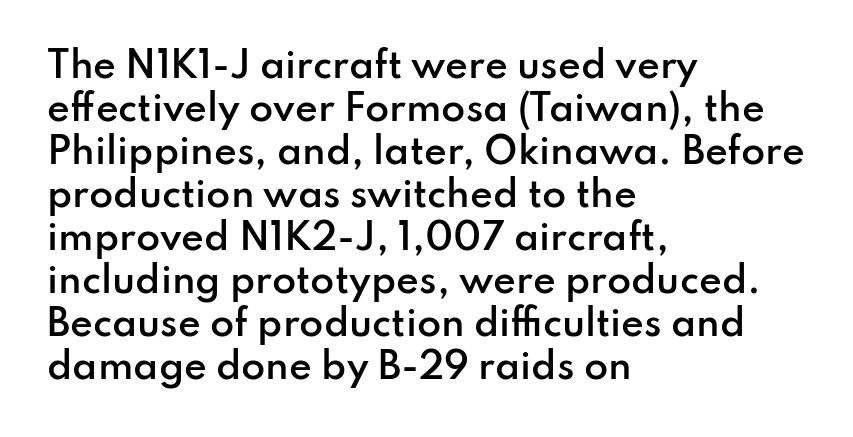
The image shows 35 px semibold sans-serif type, upright; set left-aligned, line spacing 1.23x, normal letter spacing, not underlined; low stroke contrast and a small x-height.
